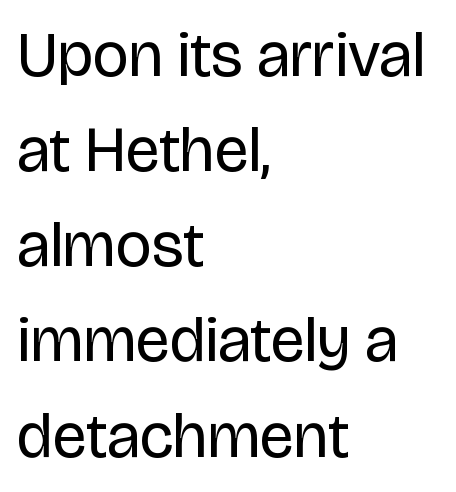
Stems here are at most as thick as an everyday book face. Note the varied advance widths — an 'i' is clearly narrower than an 'm'. Is there much room between lines? A standard amount, neither cramped nor airy. The glyphs are unaccompanied by any horizontal stroke below them. Note: no serifs on the glyphs.
